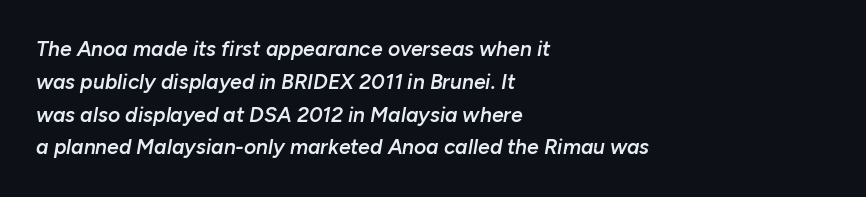
Q: Is the text bold? A: Semi-bold.
Q: Is the text italic (slanted)? A: Yes, it leans right by about 10 degrees.
Q: Is the text underlined? A: No.
Q: How is the paragraph aligned? A: Left-aligned.
Q: Is the spacing between letters normal or unusually wide? A: Normal.
Q: Is the spacing between lines tight, normal or loose? A: Normal.
